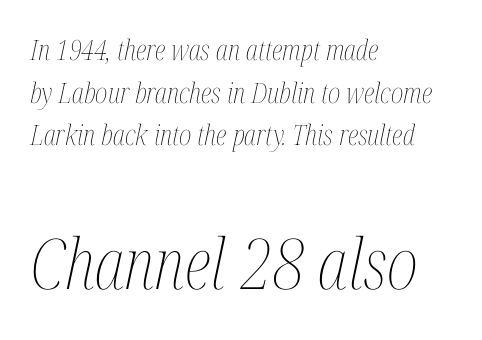
If you measured baseline to baseline, you'd find a middling distance. Nobody touched the tracking dial on this one. Character widths vary here, with narrow letters taking less room than wide ones. Is this a heavy cut? Hardly; it is regular or lighter. The following chunk of copy outweighs the initial chunk in type size. The glyphs are unaccompanied by any horizontal stroke below them.
